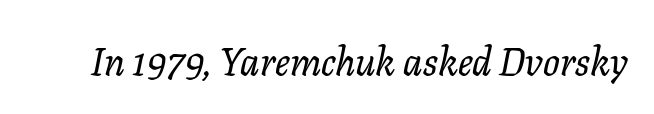
Q: Is the text italic (slanted)? A: Yes, it leans right by about 11 degrees.
Q: Is the typeface a serif or a sans-serif typeface? A: Serif.
Q: Is the text underlined? A: No.
Q: Is the spacing between letters normal or unusually wide? A: Normal.
Q: Width (condensed, normal, or wide)? A: Normal.
Q: Stroke contrast? A: Low.
Q: x-height? A: Medium.
Q: Monospaced? A: No.
